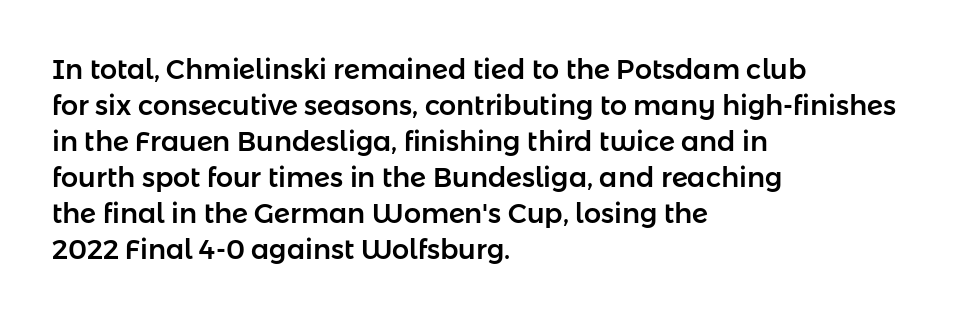
Vertically, the passage feels balanced, rows spaced as you'd expect. The face used here is rendered with its standard letterfit. The words here are not underlined. Posture: straight, roman, zero tilt.
